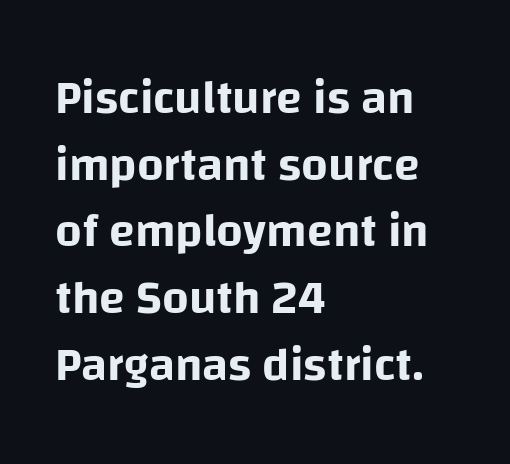
The image shows 47 px sans-serif type, upright; set left-aligned, normal line spacing (1.42x), normal letter spacing, not underlined; low stroke contrast and a large x-height.
